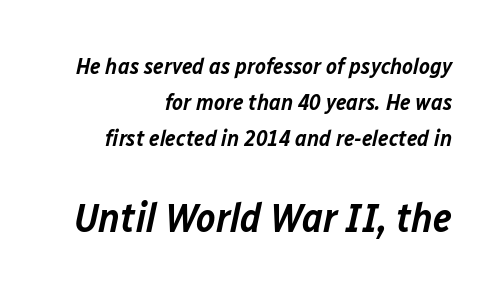
Q: Is the text bold? A: Semi-bold.
Q: Is the text italic (slanted)? A: Yes, it leans right by about 12 degrees.
Q: Is the text underlined? A: No.
Q: How is the paragraph aligned? A: Right-aligned.
Q: Is the spacing between letters normal or unusually wide? A: Normal.
Q: Is the spacing between lines tight, normal or loose? A: Normal.
Q: Which block of text is set in a larger size, the first (top) or the second (bottom)? A: The second (bottom) one.
Q: Width (condensed, normal, or wide)? A: Normal.
Q: Stroke contrast? A: Low.
Q: x-height? A: Medium.
Q: Monospaced? A: No.
